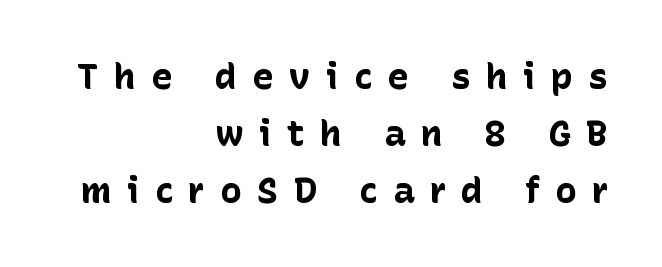
{"serif": "no", "italic": "no", "bold": "yes", "weight": "bold", "width": "normal", "stroke_contrast": "low", "x_height": "medium", "monospaced": "no", "underline": "no", "align": "right", "line_spacing": "normal", "line_spacing_ratio": 1.59, "letter_spacing": "wide", "letter_spacing_em": 0.43, "glyph_px": 36}
